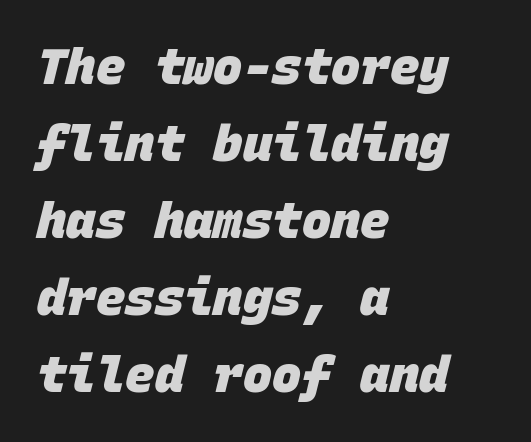
Q: Is the text bold? A: Yes.
Q: Is the typeface a serif or a sans-serif typeface? A: Sans-serif.
Q: Is the text underlined? A: No.
Q: How is the paragraph aligned? A: Left-aligned.
Q: Is the spacing between letters normal or unusually wide? A: Normal.
Q: Is the spacing between lines tight, normal or loose? A: Normal.
Q: Width (condensed, normal, or wide)? A: Normal.
Q: Stroke contrast? A: Low.
Q: x-height? A: Large.
Q: Monospaced? A: Yes.
